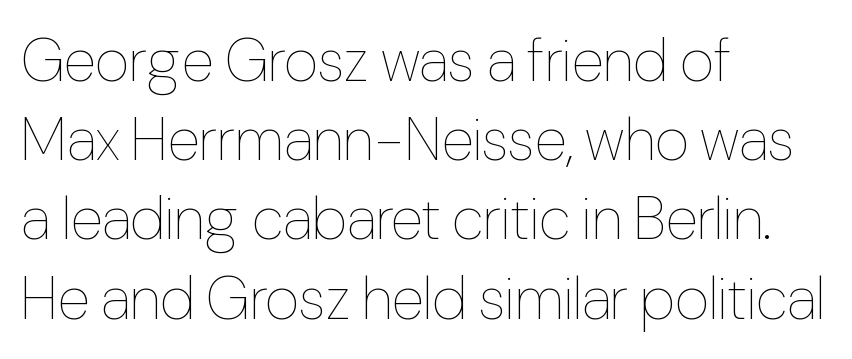
{"italic": "no", "bold": "no", "weight": "thin", "width": "condensed", "stroke_contrast": "low", "x_height": "medium", "monospaced": "no", "underline": "no", "align": "left", "line_spacing": "normal", "line_spacing_ratio": 1.32, "letter_spacing": "normal", "letter_spacing_em": 0.0, "glyph_px": 60}
